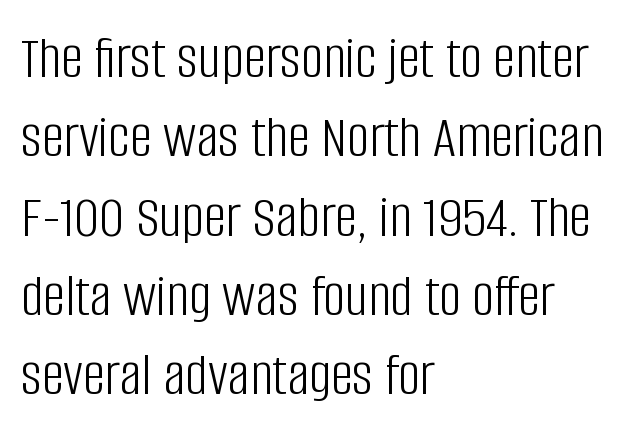
The image shows 62 px light, condensed sans-serif type, upright; set left-aligned, normal line spacing (1.28x), normal letter spacing, not underlined; low stroke contrast and a large x-height.
